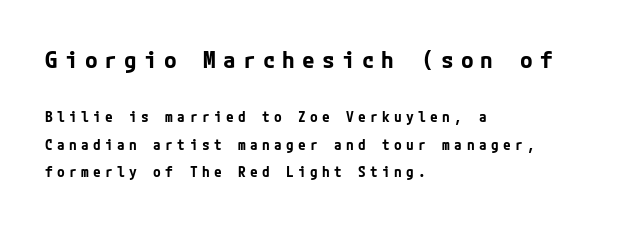
Plenty of ink on the page — the face is bold. Style check: upright. This layout puts the oversized block above and the modest block below. The letterforms stand isolated, each surrounded by extra space. Just letters on the line, the space beneath them empty. This sample is left-justified, so line endings fall wherever the words run out.
